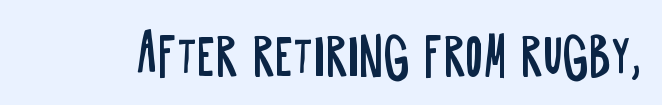
Q: Is the text bold? A: No.
Q: Is the text italic (slanted)? A: No, it is upright.
Q: Is the typeface a serif or a sans-serif typeface? A: Sans-serif.
Q: Is the text underlined? A: No.
Q: Is the spacing between letters normal or unusually wide? A: Normal.
Q: Width (condensed, normal, or wide)? A: Condensed.
Q: Stroke contrast? A: Low.
Q: x-height? A: Large.
Q: Monospaced? A: No.
